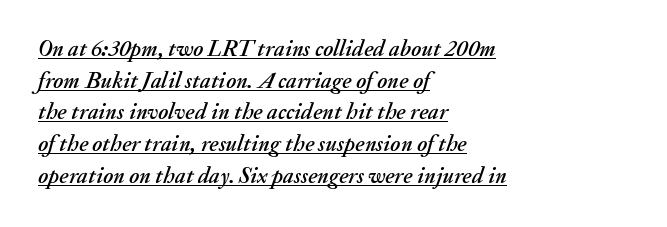
{"italic": "yes", "lean": "right", "slant_degrees": 20, "underline": "yes", "align": "left", "line_spacing": "normal", "line_spacing_ratio": 1.38, "letter_spacing": "normal", "letter_spacing_em": 0.0, "glyph_px": 23}
